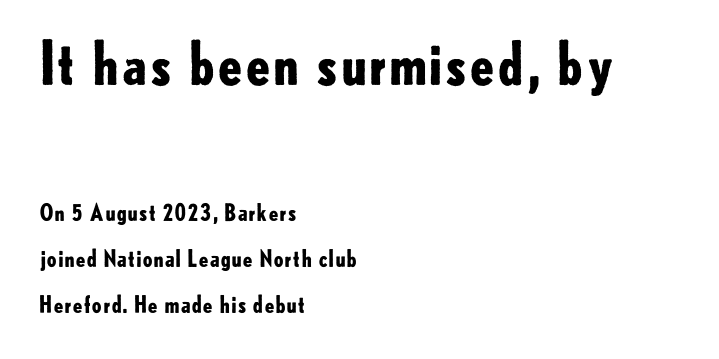
Q: Is the text bold? A: Yes.
Q: Is the text italic (slanted)? A: No, it is upright.
Q: Is the typeface a serif or a sans-serif typeface? A: Sans-serif.
Q: Is the text underlined? A: No.
Q: How is the paragraph aligned? A: Left-aligned.
Q: Is the spacing between letters normal or unusually wide? A: Normal.
Q: Is the spacing between lines tight, normal or loose? A: Loose.
Q: Which block of text is set in a larger size, the first (top) or the second (bottom)? A: The first (top) one.
Q: Width (condensed, normal, or wide)? A: Normal.
Q: Stroke contrast? A: Low.
Q: x-height? A: Small.
Q: Monospaced? A: No.
